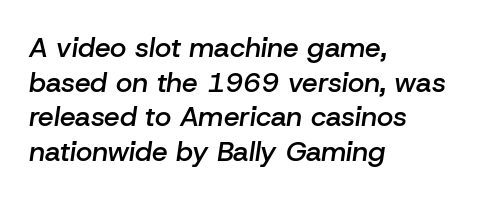
{"italic": "yes", "lean": "right", "slant_degrees": 8, "bold": "semi", "weight": "semibold", "width": "normal", "stroke_contrast": "low", "x_height": "medium", "monospaced": "no", "underline": "no", "align": "left", "line_spacing_ratio": 1.24, "letter_spacing": "normal", "letter_spacing_em": 0.0, "glyph_px": 28}
